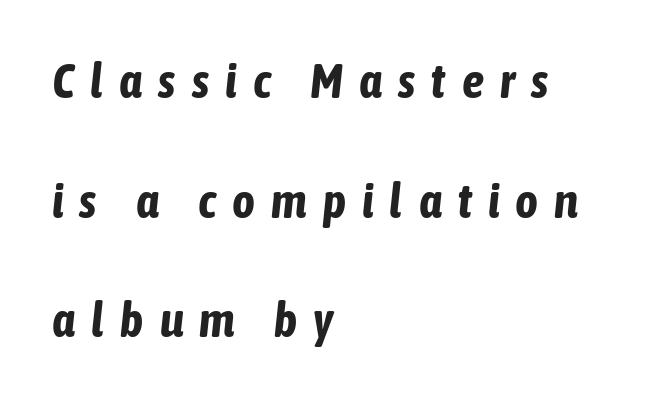
Rendered with sloped, italic letterforms. The passage shown is typed in a proportional face where columns would drift. Does the weight exceed regular? Yes, all the way to bold. The gap between lines stays unmarked.
